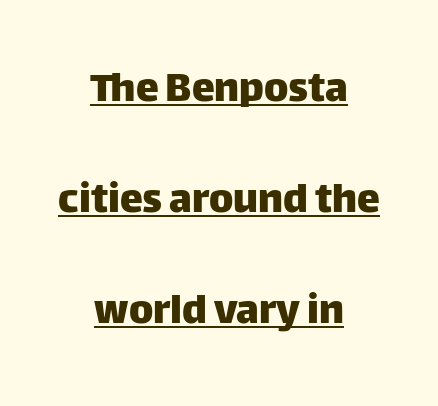
The image shows 46 px sans-serif type, upright; set centered, loose line spacing (2.41x), normal letter spacing, underlined; low stroke contrast and a large x-height.
